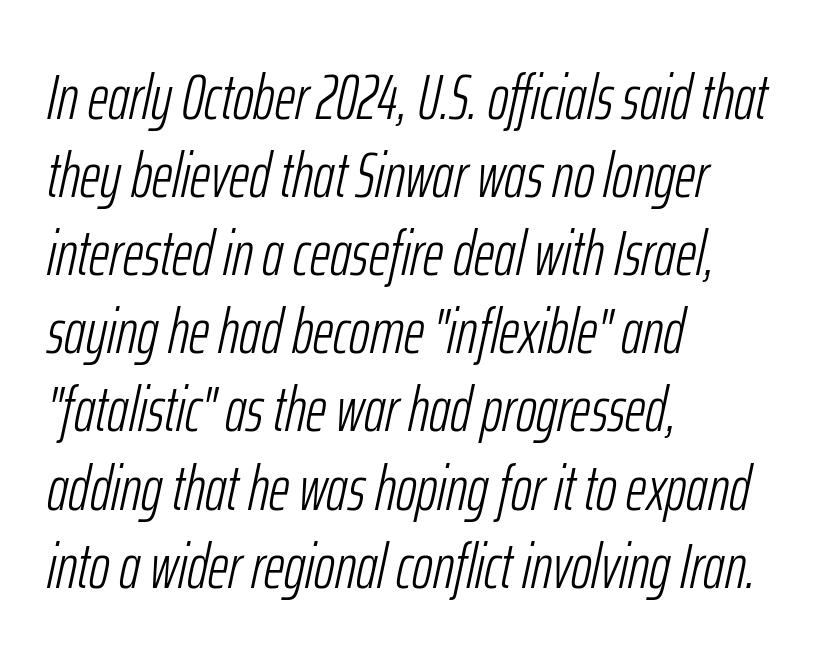
{"italic": "yes", "lean": "right", "slant_degrees": 12, "bold": "no", "weight": "light", "width": "condensed", "stroke_contrast": "low", "x_height": "medium", "monospaced": "no", "underline": "no", "align": "left", "line_spacing_ratio": 1.24, "letter_spacing": "normal", "letter_spacing_em": 0.0, "glyph_px": 63}
